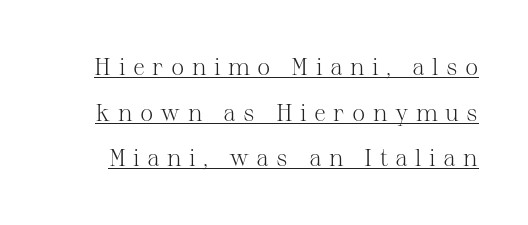
The image shows 24 px text type, upright; set loose line spacing (1.9x), unusually wide letter spacing (+0.31 em), underlined.
